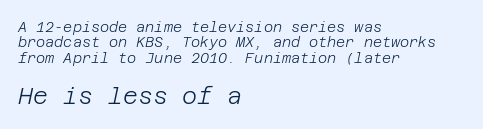
The line-height multiplier appears low, near solid setting. The axis of the letterforms is tilted away from vertical. Glyph-to-glyph distance matches everyday printed text. Words float on clear page, feet unadorned. The later block is typeset at a bigger size than the earlier block.
